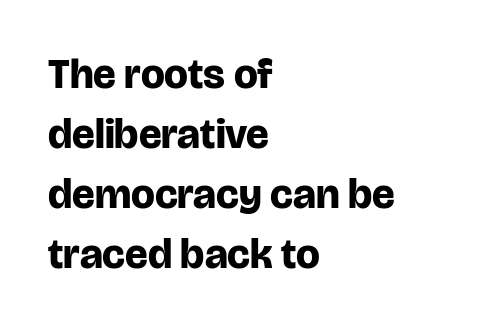
Q: Is the text bold? A: Yes.
Q: Is the text italic (slanted)? A: No, it is upright.
Q: Is the typeface a serif or a sans-serif typeface? A: Sans-serif.
Q: Is the text underlined? A: No.
Q: How is the paragraph aligned? A: Left-aligned.
Q: Is the spacing between letters normal or unusually wide? A: Normal.
Q: Is the spacing between lines tight, normal or loose? A: Normal.
Q: Width (condensed, normal, or wide)? A: Normal.
Q: Stroke contrast? A: Low.
Q: x-height? A: Large.
Q: Monospaced? A: No.
